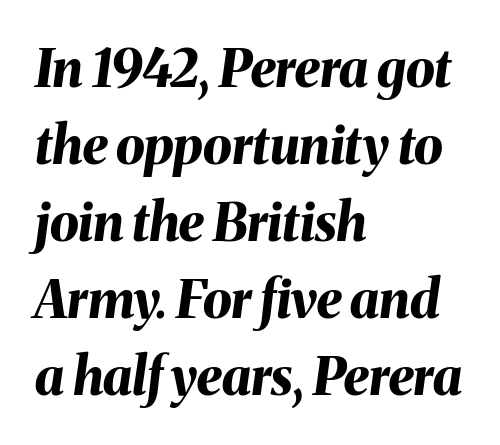
The image shows 52 px bold type, italic (leaning right); set left-aligned, normal line spacing (1.48x), normal letter spacing, not underlined; medium stroke contrast and a medium x-height.
